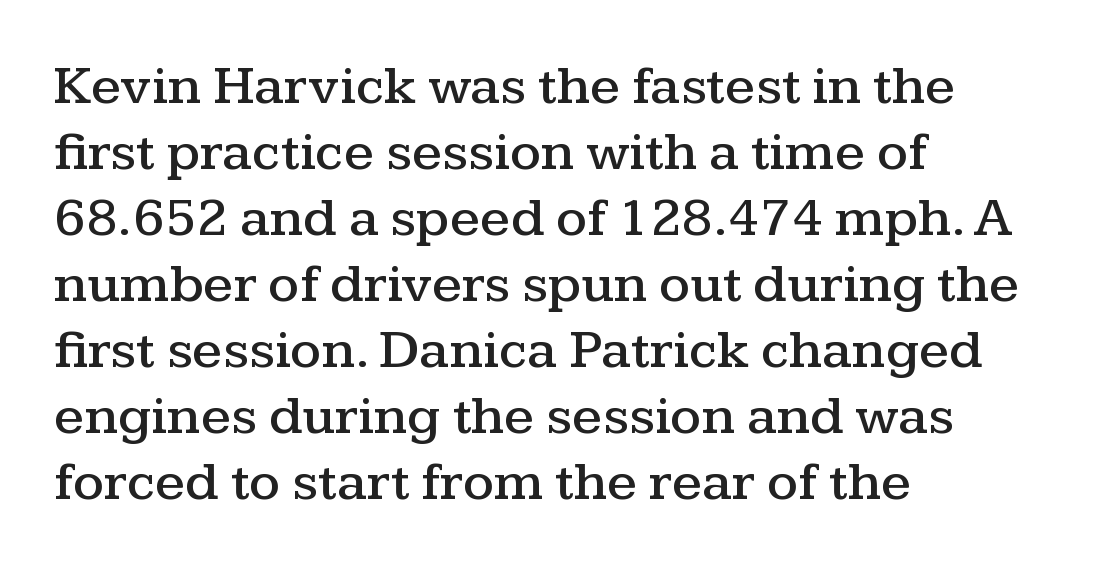
Q: Is the text italic (slanted)? A: No, it is upright.
Q: Is the typeface a serif or a sans-serif typeface? A: Serif.
Q: Is the text underlined? A: No.
Q: How is the paragraph aligned? A: Left-aligned.
Q: Is the spacing between letters normal or unusually wide? A: Normal.
Q: Width (condensed, normal, or wide)? A: Wide.
Q: Stroke contrast? A: Medium.
Q: x-height? A: Medium.
Q: Monospaced? A: No.
